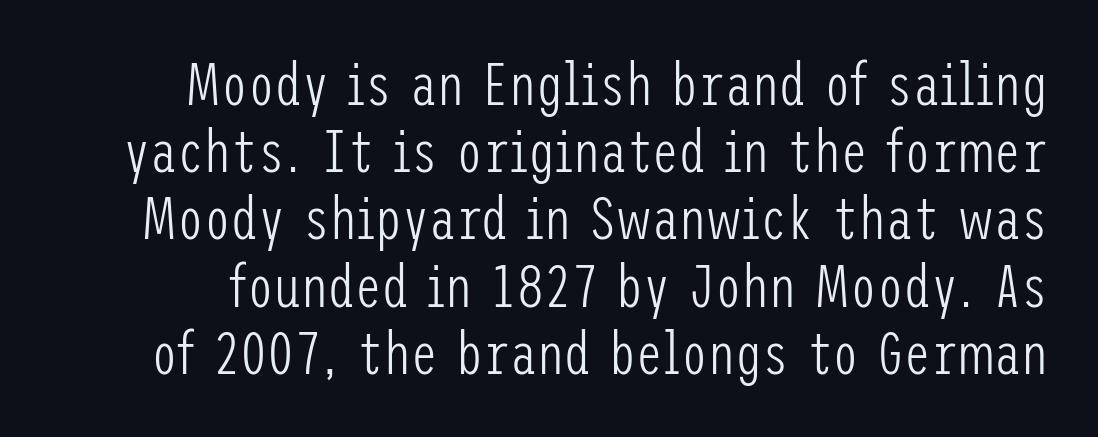
What stands out about the letter spacing? Nothing — it is the standard amount. Notice how the stems are strictly vertical — no italics here. Decoration check: the copy has no underline. These glyphs show unthickened strokes, regular width or finer.
